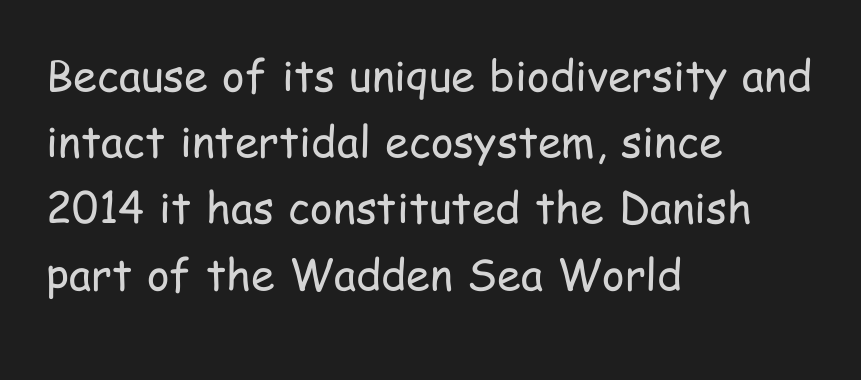
Q: Is the text bold? A: No.
Q: Is the text italic (slanted)? A: No, it is upright.
Q: Is the typeface a serif or a sans-serif typeface? A: Sans-serif.
Q: Is the text underlined? A: No.
Q: How is the paragraph aligned? A: Left-aligned.
Q: Is the spacing between letters normal or unusually wide? A: Normal.
Q: Is the spacing between lines tight, normal or loose? A: Normal.
Q: Width (condensed, normal, or wide)? A: Condensed.
Q: Stroke contrast? A: Low.
Q: x-height? A: Medium.
Q: Monospaced? A: No.
